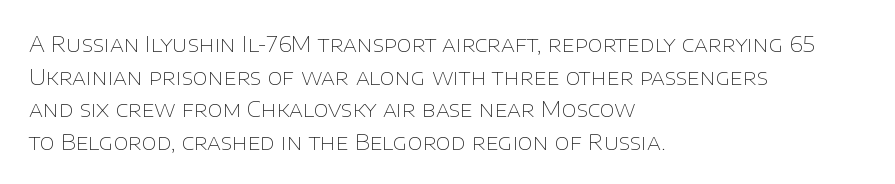
Rows of type keep a routine distance in the vertical direction. The space beneath each line is pristine and unruled. Which margin do the lines hug? The left one — the right edge is uneven. The letterforms sit shoulder to shoulder at normal distance.
